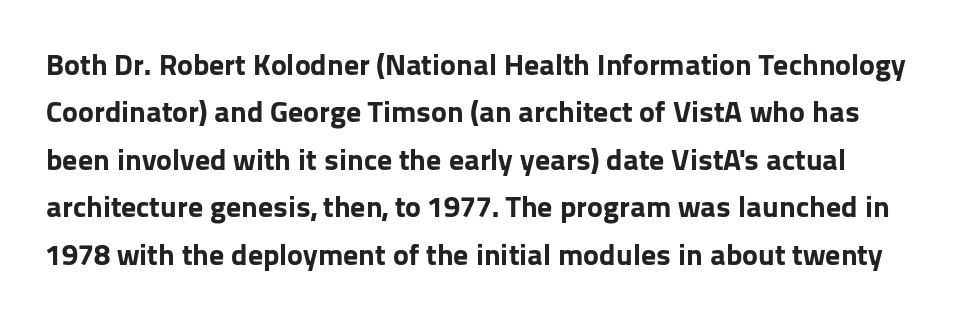
Style check: upright. Thick stems and heavy bowls — unmistakably bold. In terms of letterspacing, this is plain default setting. Check the space under the baseline: it is left empty. Serifs: no, the terminals of the letterforms are clean. Each new line begins a customary step beneath the previous one.
